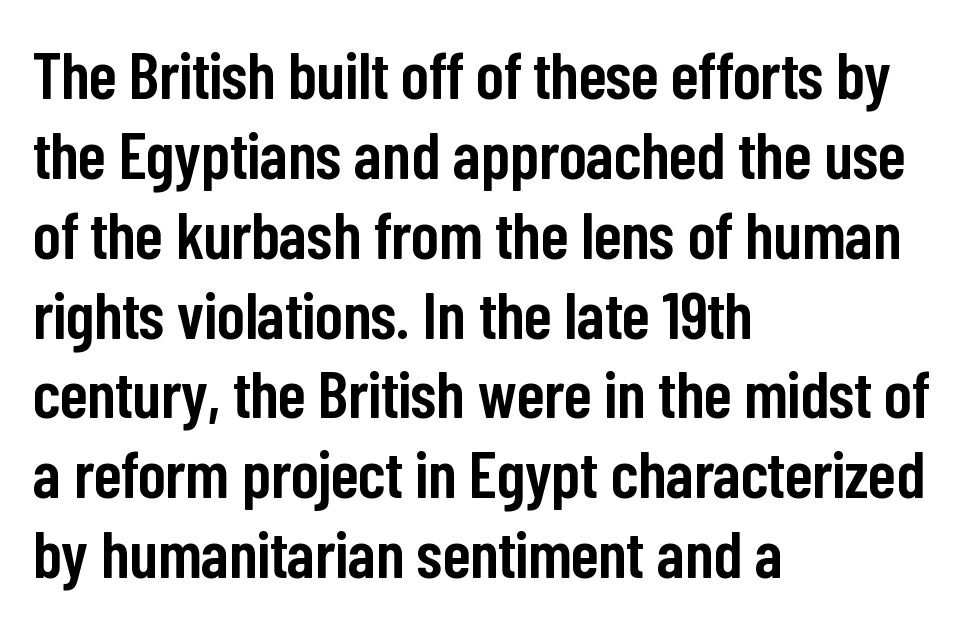
{"serif": "no", "italic": "no", "bold": "semi", "weight": "semibold", "width": "condensed", "stroke_contrast": "low", "x_height": "medium", "monospaced": "no", "underline": "no", "align": "left", "line_spacing_ratio": 1.21, "letter_spacing": "normal", "letter_spacing_em": 0.0, "glyph_px": 66}
